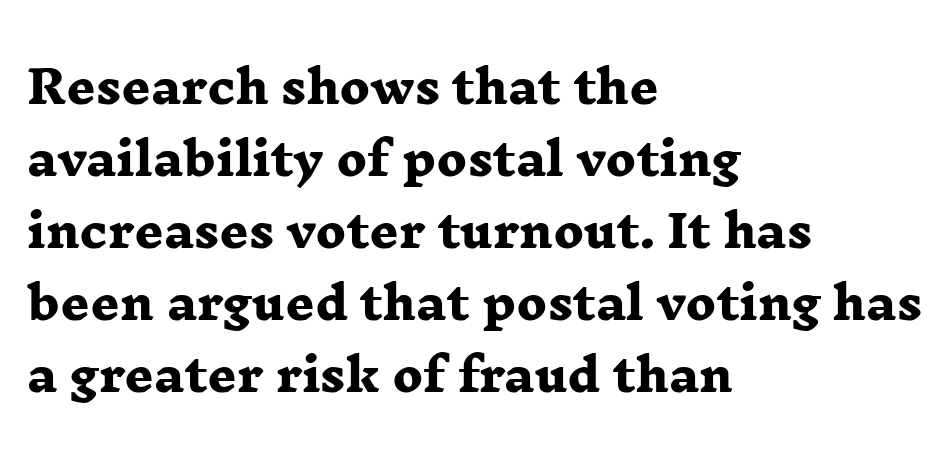
A typesetter would call this zero additional tracking. In CSS terms this would be text-align: left. This sample has the flowing, uneven cadence of proportional lettering. The rendering shows small feet on the letterforms — a serif design.
